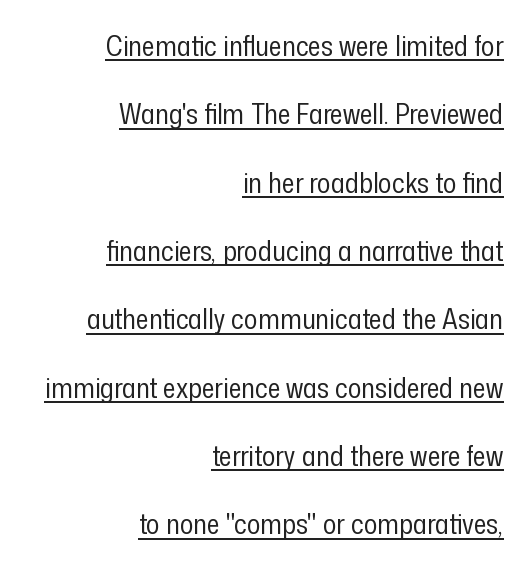
{"serif": "no", "italic": "no", "bold": "no", "weight": "regular", "width": "condensed", "stroke_contrast": "low", "x_height": "medium", "monospaced": "no", "underline": "yes", "align": "right", "line_spacing": "loose", "line_spacing_ratio": 2.44, "letter_spacing": "normal", "letter_spacing_em": 0.0, "glyph_px": 28}
